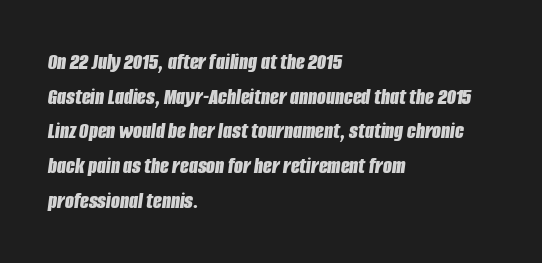
The image shows 23 px bold type, italic (leaning right); set left-aligned, normal line spacing (1.51x), normal letter spacing, not underlined.
